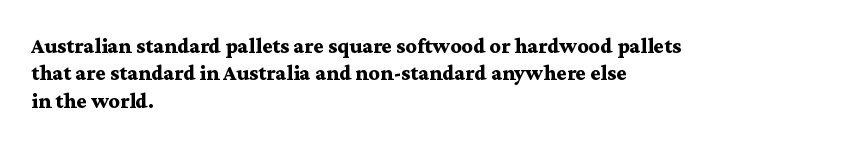
{"italic": "no", "bold": "yes", "underline": "no", "align": "left", "line_spacing_ratio": 1.24, "letter_spacing": "normal", "letter_spacing_em": 0.0, "glyph_px": 22}
